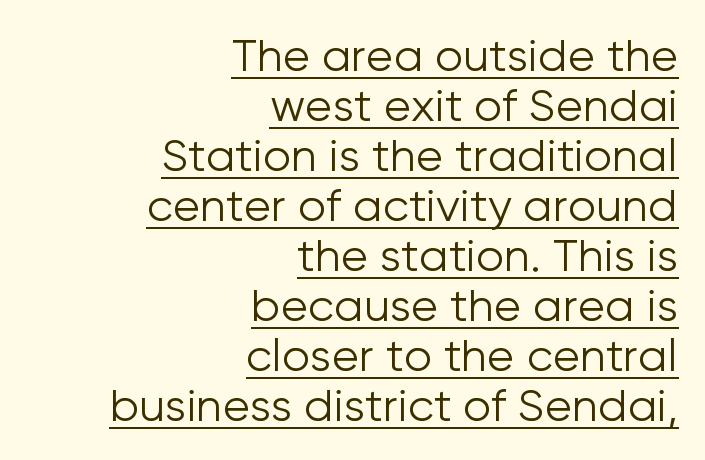
Q: Is the text bold? A: No.
Q: Is the text italic (slanted)? A: No, it is upright.
Q: Is the typeface a serif or a sans-serif typeface? A: Sans-serif.
Q: Is the text underlined? A: Yes.
Q: How is the paragraph aligned? A: Right-aligned.
Q: Is the spacing between letters normal or unusually wide? A: Normal.
Q: Is the spacing between lines tight, normal or loose? A: Tight.
Q: Width (condensed, normal, or wide)? A: Normal.
Q: Stroke contrast? A: Low.
Q: x-height? A: Medium.
Q: Monospaced? A: No.
